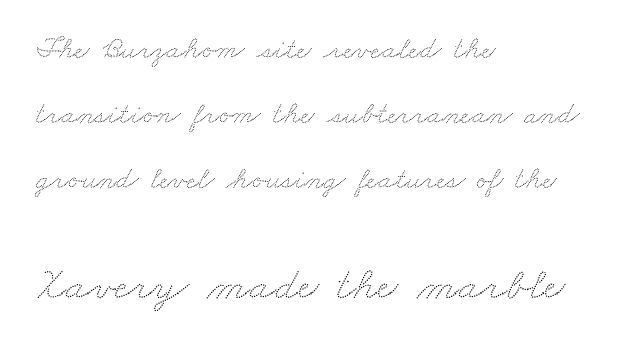
The rendering uses natural spacing where letterforms have individual widths. Rows of type keep a wide berth in the vertical direction. Descenders are the only things crossing below the line. These lines are set flush left with a ragged right edge. The letterforms sit shoulder to shoulder at normal distance.
